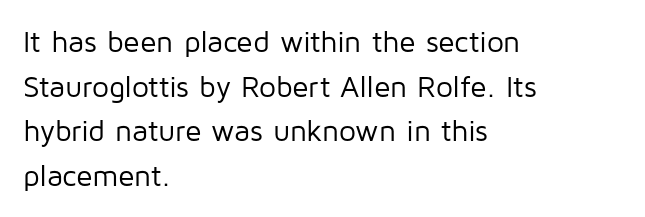
Look at the bottom of the vertical strokes: they stop flat, with no serifs. Tracking here is standard; glyphs follow each other at the usual distance. What's the leading like? Ordinary, nothing unusual. Weight class: somewhere from thin through regular.
